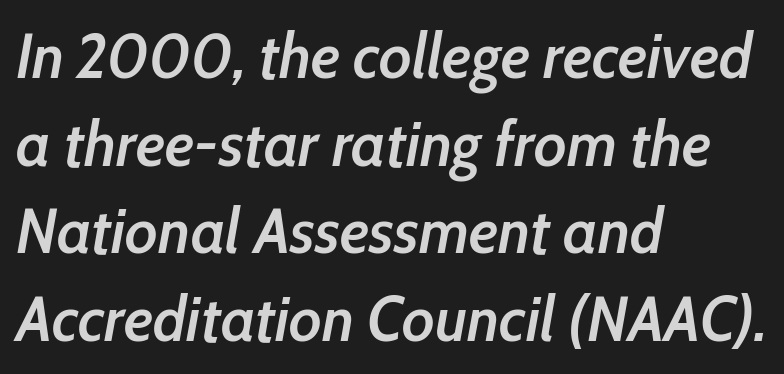
The image shows 64 px semibold, condensed type, italic (leaning right); set left-aligned, normal line spacing (1.37x), normal letter spacing, not underlined; low stroke contrast and a medium x-height.
